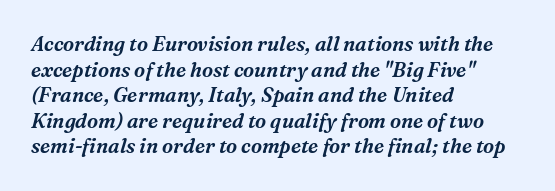
The letterforms sit shoulder to shoulder at normal distance. Rendered with sloped, italic letterforms. The foot of each line stays bare and open. Summary of vertical rhythm: regular, with standard interline spacing.
